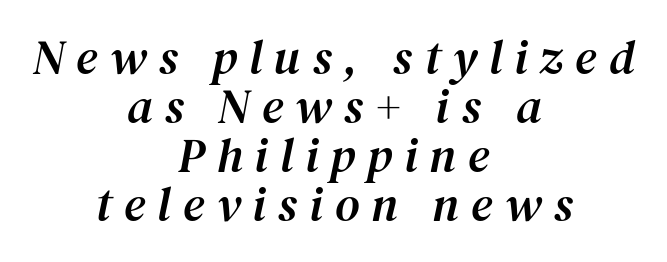
The image shows 48 px serif type, italic (leaning right); set centered, tight line spacing (1.02x), unusually wide letter spacing (+0.25 em), not underlined; medium stroke contrast and a medium x-height.
